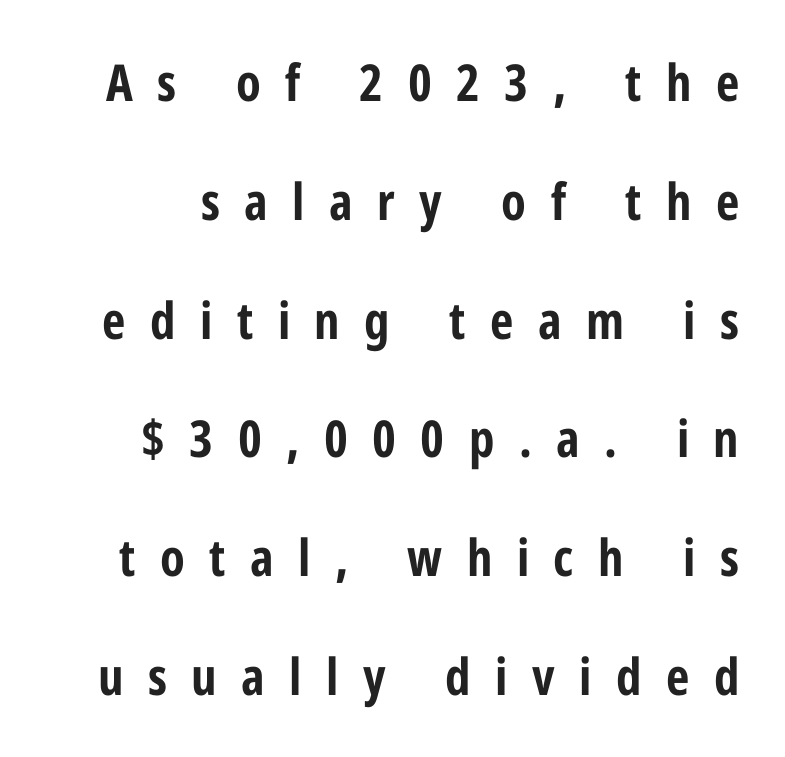
The horizontal fit of the characters is loose and conspicuously gappy. Widely set lines give the paragraph a tall, airy silhouette. Nothing sits at the stroke ends, so this counts as sans-serif. The face used here is proportionally spaced, like ordinary book or web type. Weight check: bold — yes, fully.
